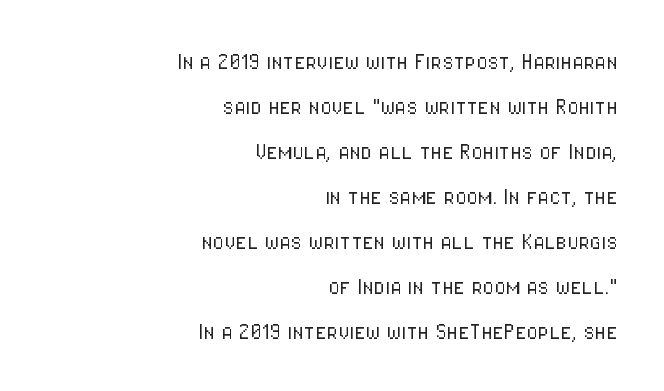
The image shows 26 px text type, upright; set right-aligned, line spacing 1.73x, normal letter spacing, not underlined.
